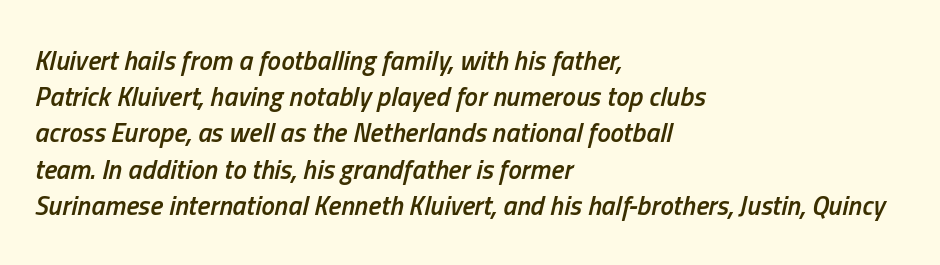
The image shows 27 px text type, italic (leaning right); set left-aligned, normal line spacing (1.34x), normal letter spacing, not underlined.
